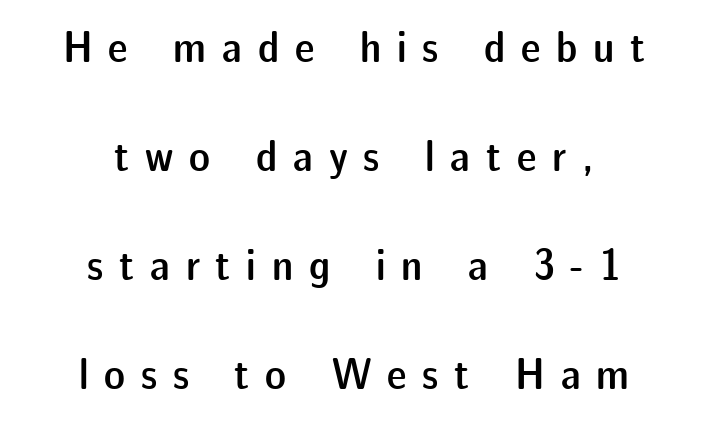
The image shows 44 px semibold sans-serif type, upright; set centered, loose line spacing (2.48x), unusually wide letter spacing (+0.36 em), not underlined; low stroke contrast and a medium x-height.
